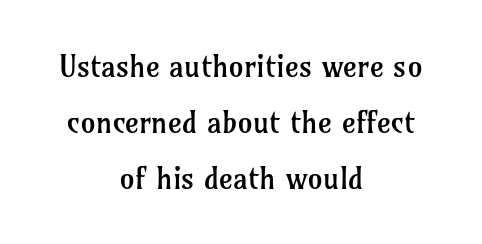
{"serif": "yes", "italic": "no", "bold": "no", "weight": "regular", "width": "normal", "stroke_contrast": "low", "x_height": "medium", "monospaced": "no", "underline": "no", "align": "center", "line_spacing_ratio": 1.86, "letter_spacing": "normal", "letter_spacing_em": 0.0, "glyph_px": 30}
